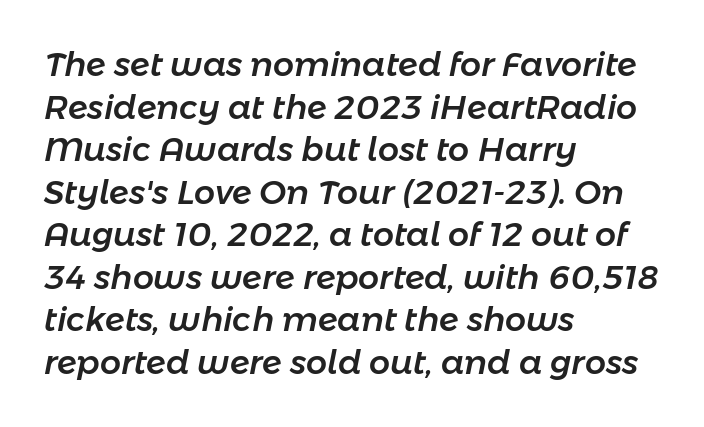
{"italic": "yes", "lean": "right", "slant_degrees": 11, "width": "normal", "stroke_contrast": "low", "x_height": "medium", "monospaced": "no", "underline": "no", "align": "left", "line_spacing": "normal", "line_spacing_ratio": 1.29, "letter_spacing": "normal", "letter_spacing_em": 0.0, "glyph_px": 33}
